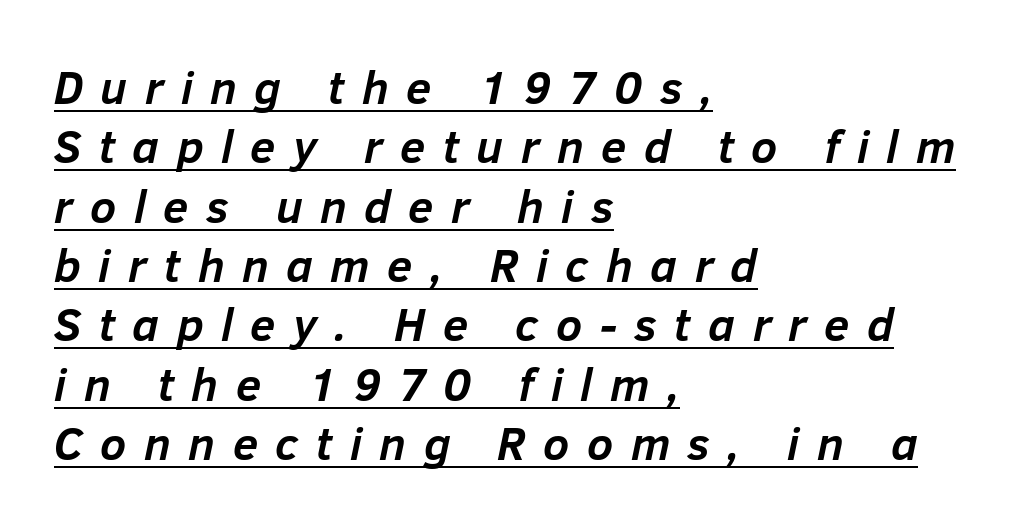
Q: Is the text bold? A: Yes.
Q: Is the text italic (slanted)? A: Yes, it leans right by about 12 degrees.
Q: Is the text underlined? A: Yes.
Q: How is the paragraph aligned? A: Left-aligned.
Q: Is the spacing between letters normal or unusually wide? A: Unusually wide.
Q: Is the spacing between lines tight, normal or loose? A: Normal.
Q: Width (condensed, normal, or wide)? A: Normal.
Q: Stroke contrast? A: Low.
Q: x-height? A: Medium.
Q: Monospaced? A: No.
